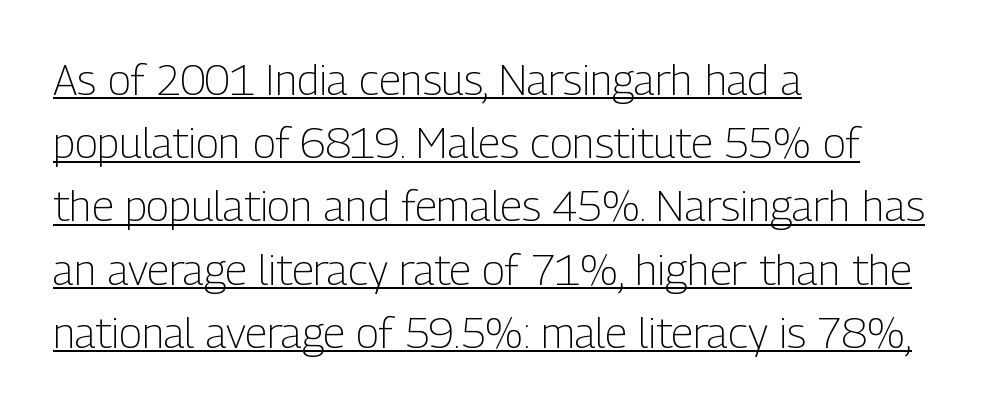
{"serif": "no", "italic": "no", "bold": "no", "weight": "light", "width": "condensed", "stroke_contrast": "low", "x_height": "medium", "monospaced": "no", "underline": "yes", "align": "left", "line_spacing": "normal", "line_spacing_ratio": 1.47, "letter_spacing": "normal", "letter_spacing_em": 0.0, "glyph_px": 43}
